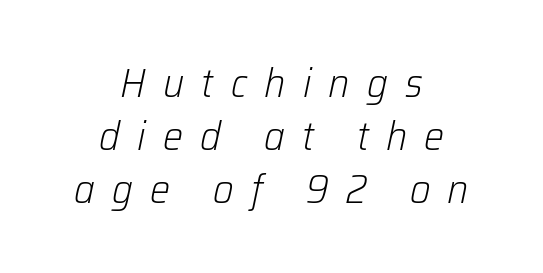
{"italic": "yes", "lean": "right", "slant_degrees": 12, "bold": "no", "weight": "light", "width": "normal", "stroke_contrast": "low", "x_height": "medium", "monospaced": "no", "underline": "no", "align": "center", "line_spacing": "normal", "line_spacing_ratio": 1.33, "letter_spacing": "wide", "letter_spacing_em": 0.43, "glyph_px": 40}
